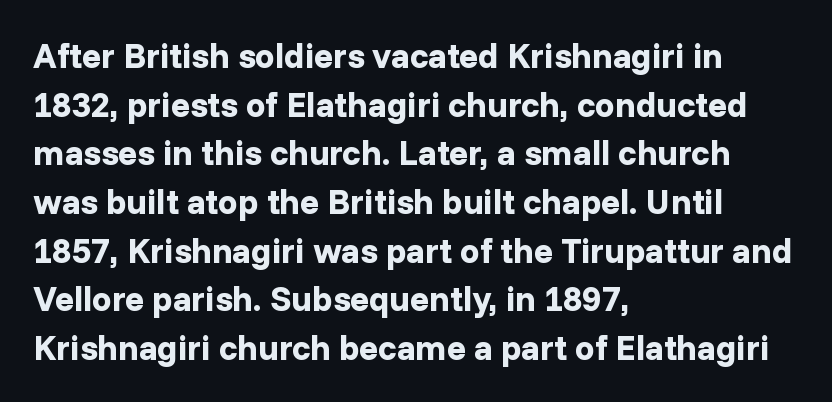
{"serif": "no", "italic": "no", "bold": "yes", "weight": "bold", "width": "normal", "stroke_contrast": "low", "x_height": "medium", "monospaced": "no", "underline": "no", "align": "left", "line_spacing": "normal", "line_spacing_ratio": 1.39, "letter_spacing": "normal", "letter_spacing_em": 0.0, "glyph_px": 35}
